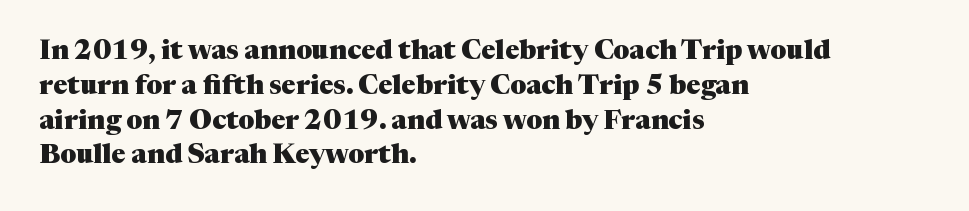
The image shows 27 px bold type, upright; set left-aligned, normal line spacing (1.29x), normal letter spacing, not underlined.
